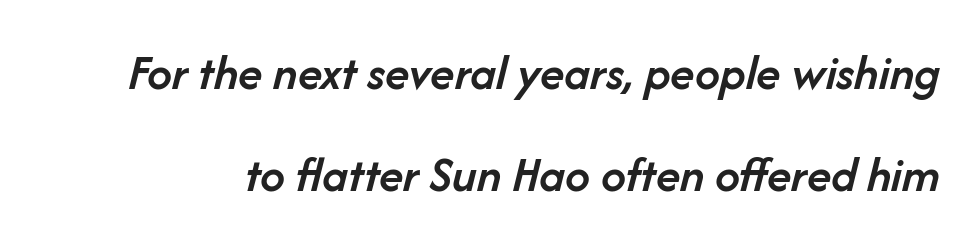
Bare-footed words on every line. A somewhat darkened texture: the type is semibold rather than bold. Italic? Definitely — the glyphs are oblique. The letters advance in unequal steps, a hallmark of proportional type.
